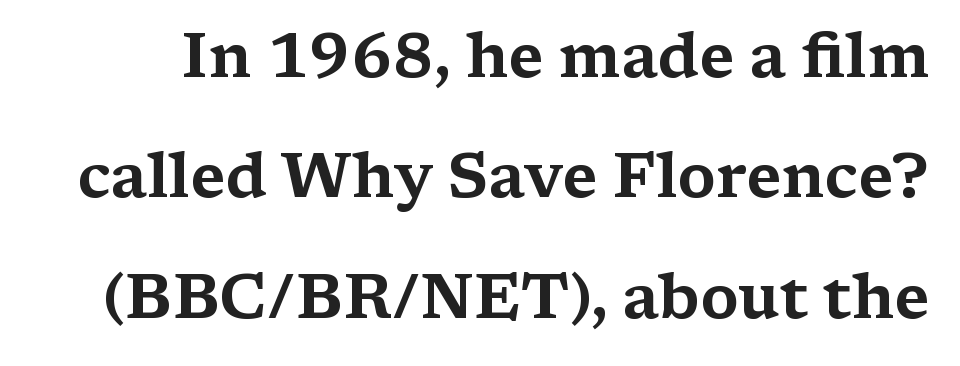
The image shows 62 px wide serif type, upright; set loose line spacing (1.94x), normal letter spacing, not underlined; medium stroke contrast and a medium x-height.
